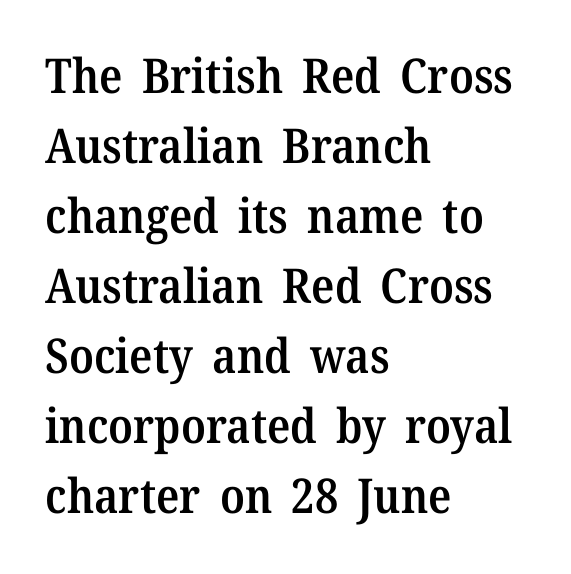
{"serif": "yes", "italic": "no", "bold": "semi", "weight": "semibold", "width": "normal", "stroke_contrast": "medium", "x_height": "medium", "monospaced": "no", "underline": "no", "align": "left", "line_spacing": "normal", "line_spacing_ratio": 1.46, "letter_spacing": "normal", "letter_spacing_em": 0.0, "glyph_px": 48}
